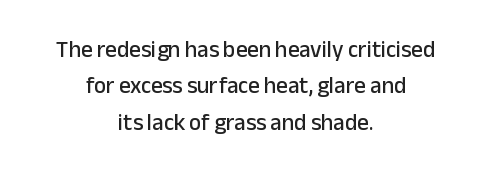
The image shows 23 px text type, upright; set centered, normal line spacing (1.58x), normal letter spacing, not underlined.
